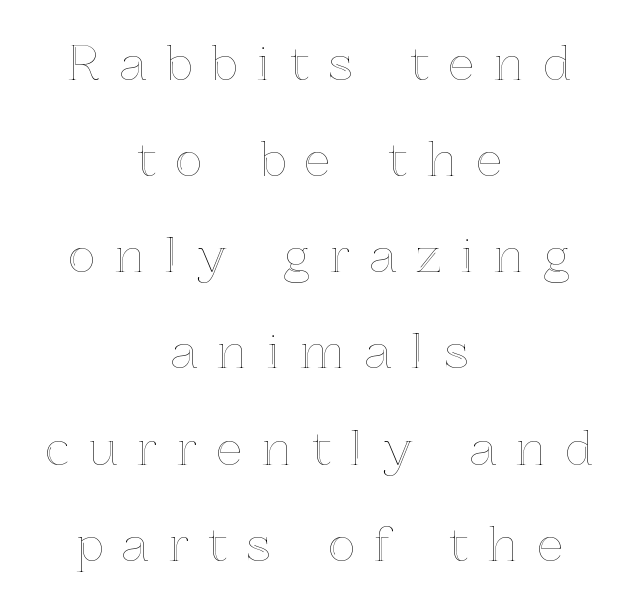
Q: Is the text italic (slanted)? A: No, it is upright.
Q: Is the text underlined? A: No.
Q: How is the paragraph aligned? A: Centered.
Q: Is the spacing between letters normal or unusually wide? A: Unusually wide.
Q: Is the spacing between lines tight, normal or loose? A: Loose.
Q: Width (condensed, normal, or wide)? A: Normal.
Q: x-height? A: Medium.
Q: Monospaced? A: No.
